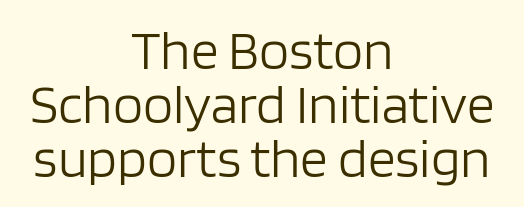
Q: Is the text bold? A: No.
Q: Is the text italic (slanted)? A: No, it is upright.
Q: Is the typeface a serif or a sans-serif typeface? A: Sans-serif.
Q: Is the text underlined? A: No.
Q: How is the paragraph aligned? A: Centered.
Q: Is the spacing between letters normal or unusually wide? A: Normal.
Q: Is the spacing between lines tight, normal or loose? A: Tight.
Q: Width (condensed, normal, or wide)? A: Normal.
Q: Stroke contrast? A: Low.
Q: x-height? A: Large.
Q: Monospaced? A: No.
